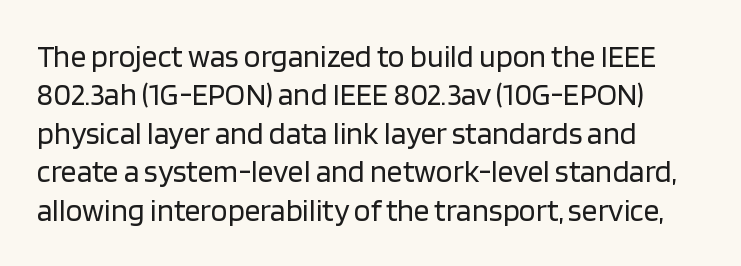
{"serif": "no", "italic": "no", "bold": "no", "weight": "regular", "width": "normal", "stroke_contrast": "low", "x_height": "large", "monospaced": "no", "underline": "no", "align": "left", "line_spacing_ratio": 1.24, "letter_spacing": "normal", "letter_spacing_em": 0.0, "glyph_px": 31}
